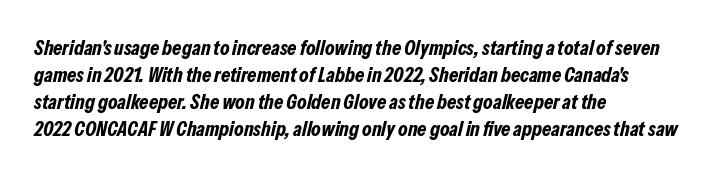
Regular leading. These lines are set flush left with a ragged right edge. It's the slanting kind of type. What stands out about the letter spacing? Nothing — it is the standard amount. Heavy-handed strokes throughout: this text is bold.
